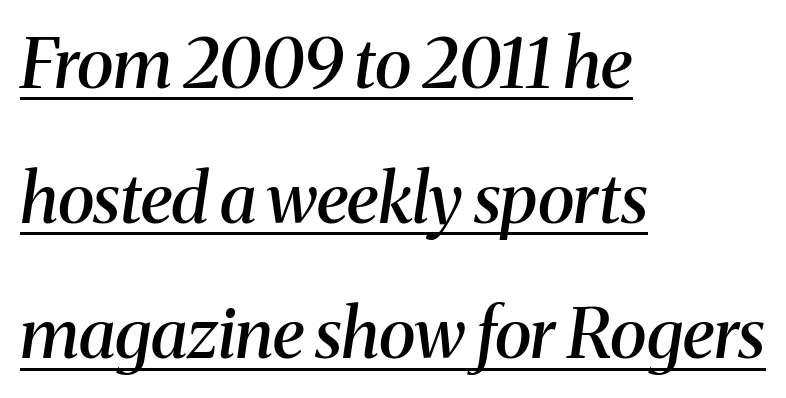
{"serif": "yes", "italic": "yes", "lean": "right", "slant_degrees": 8, "bold": "semi", "weight": "semibold", "width": "normal", "stroke_contrast": "medium", "x_height": "medium", "monospaced": "no", "underline": "yes", "align": "left", "line_spacing": "loose", "line_spacing_ratio": 1.96, "letter_spacing": "normal", "letter_spacing_em": 0.0, "glyph_px": 69}
